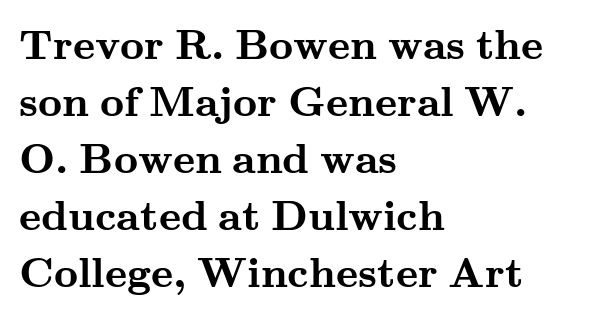
{"serif": "yes", "italic": "no", "bold": "yes", "weight": "semibold", "width": "wide", "stroke_contrast": "medium", "x_height": "small", "monospaced": "no", "underline": "no", "align": "left", "line_spacing": "normal", "line_spacing_ratio": 1.36, "letter_spacing": "normal", "letter_spacing_em": 0.0, "glyph_px": 42}
